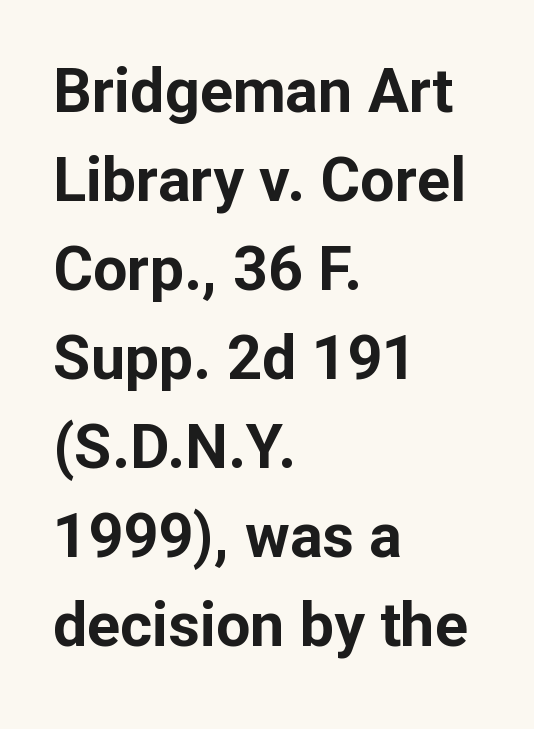
The image shows 61 px bold sans-serif type, upright; set left-aligned, normal line spacing (1.46x), normal letter spacing, not underlined; low stroke contrast and a medium x-height.
